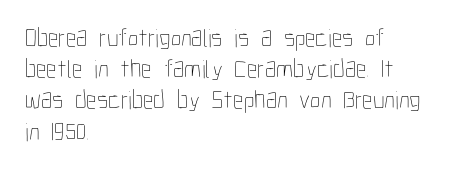
{"italic": "no", "bold": "no", "underline": "no", "align": "left", "line_spacing_ratio": 1.2, "letter_spacing": "normal", "letter_spacing_em": 0.0, "glyph_px": 26}
